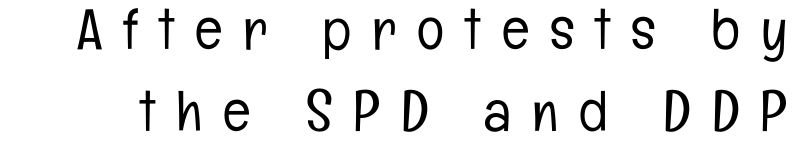
{"serif": "no", "italic": "no", "bold": "no", "weight": "light", "width": "condensed", "stroke_contrast": "low", "x_height": "medium", "monospaced": "no", "underline": "no", "line_spacing": "normal", "line_spacing_ratio": 1.44, "letter_spacing": "wide", "letter_spacing_em": 0.37, "glyph_px": 57}
